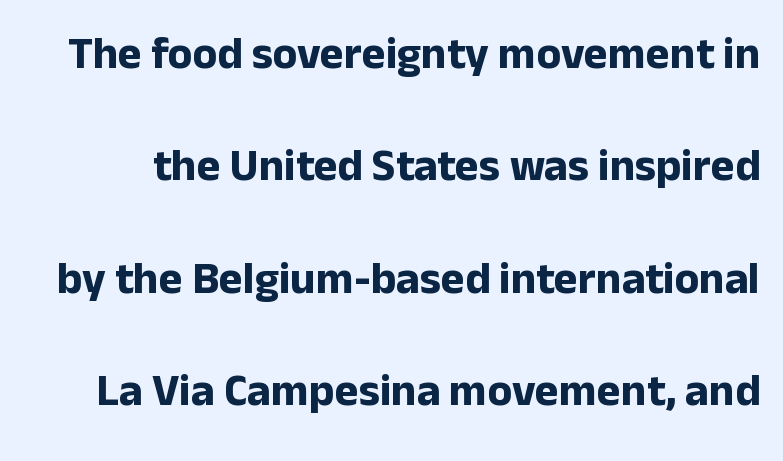
Do the characters align in a grid? No, the font is proportional. The passage shown is emphatically bold. Compared with typical paragraphs, the rows here are farther apart. Default kerning and tracking; the words read as compact shapes.
